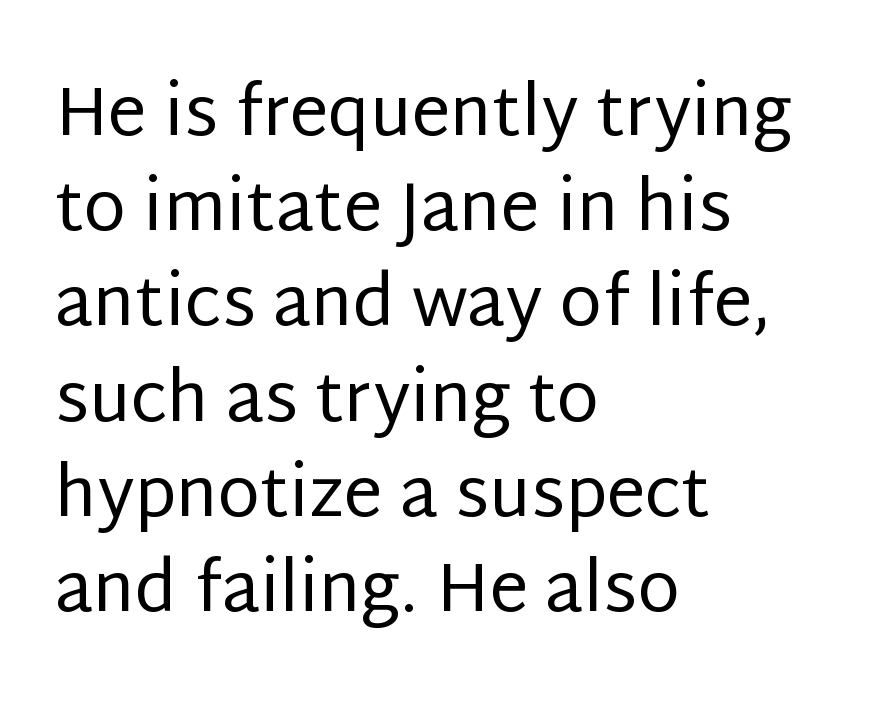
{"serif": "no", "italic": "no", "bold": "no", "weight": "regular", "width": "normal", "stroke_contrast": "low", "x_height": "large", "monospaced": "no", "underline": "no", "align": "left", "line_spacing": "normal", "line_spacing_ratio": 1.38, "letter_spacing": "normal", "letter_spacing_em": 0.0, "glyph_px": 69}
